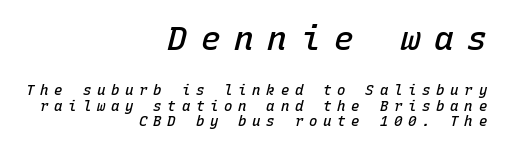
This sample has the even, mechanical cadence of fixed-width lettering. Visually, the top section dominates because its glyphs are scaled up. When letters slant like this, we call the style italic. The leading is snug, giving the passage a crowded texture. Descenders hang freely into open space. The tracking jumps out immediately: characters are airy and widely separated.
